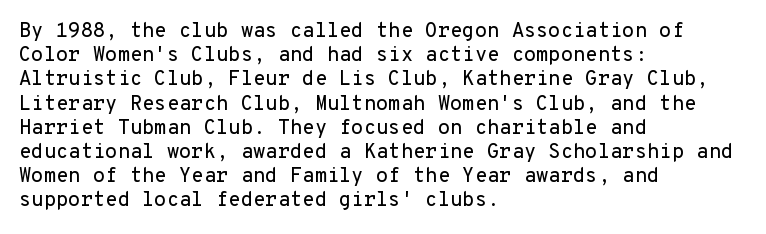
Q: Is the text italic (slanted)? A: No, it is upright.
Q: Is the text underlined? A: No.
Q: How is the paragraph aligned? A: Left-aligned.
Q: Is the spacing between letters normal or unusually wide? A: Normal.
